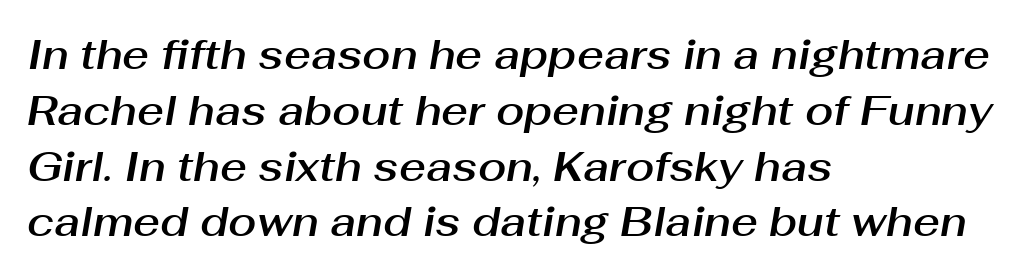
The image shows 41 px text type, italic (leaning right); set left-aligned, normal line spacing (1.36x), normal letter spacing, not underlined; medium stroke contrast and a medium x-height.
